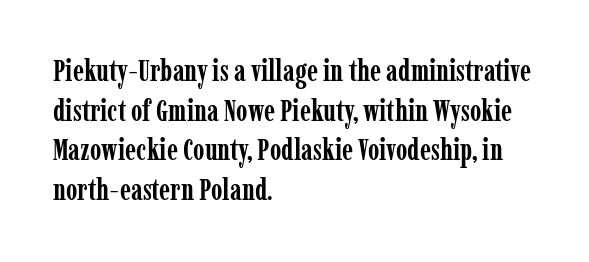
The image shows 29 px semibold, condensed serif type, upright; set left-aligned, normal line spacing (1.37x), normal letter spacing, not underlined; low stroke contrast and a medium x-height.
